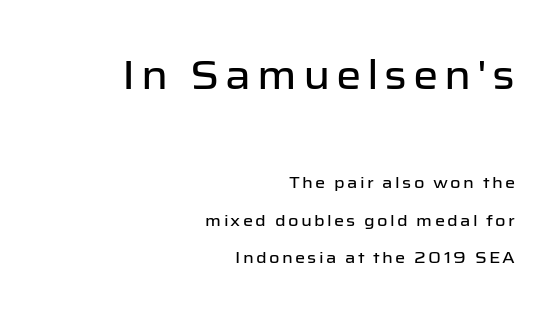
{"serif": "no", "italic": "no", "width": "normal", "stroke_contrast": "low", "x_height": "medium", "monospaced": "no", "underline": "no", "align": "right", "line_spacing": "loose", "line_spacing_ratio": 2.35, "larger_block": "first", "size_ratio": 2.5, "glyph_px": 40}
